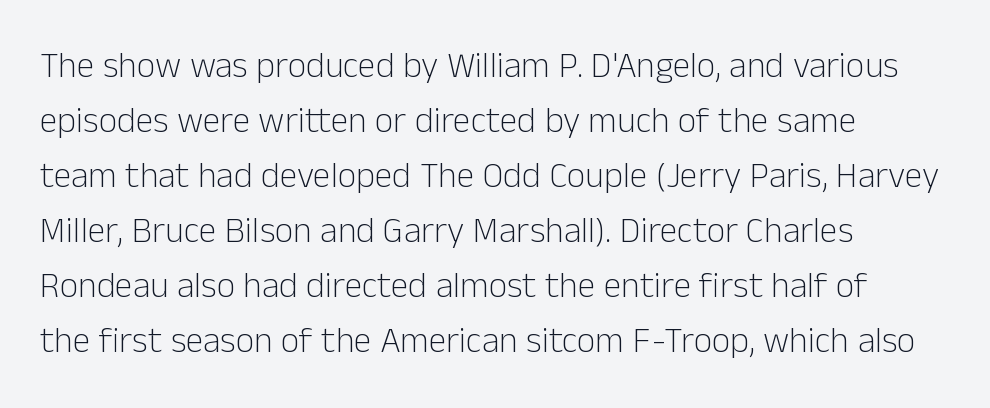
Notice how the stems are strictly vertical — no italics here. One glance says typical: line gaps are just what's usual. Every row of glyphs begins at an identical x-position on the left. To sum up the face: it is a sans, with no serifs. The face used here is proportionally spaced, like ordinary book or web type. No word sits above an underline.
